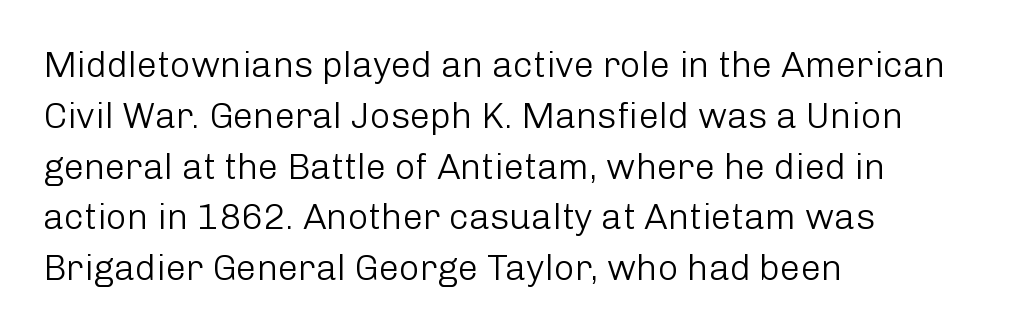
Q: Is the text bold? A: No.
Q: Is the text italic (slanted)? A: No, it is upright.
Q: Is the typeface a serif or a sans-serif typeface? A: Sans-serif.
Q: Is the text underlined? A: No.
Q: How is the paragraph aligned? A: Left-aligned.
Q: Is the spacing between letters normal or unusually wide? A: Normal.
Q: Is the spacing between lines tight, normal or loose? A: Normal.
Q: Width (condensed, normal, or wide)? A: Normal.
Q: Stroke contrast? A: Low.
Q: x-height? A: Medium.
Q: Monospaced? A: No.
